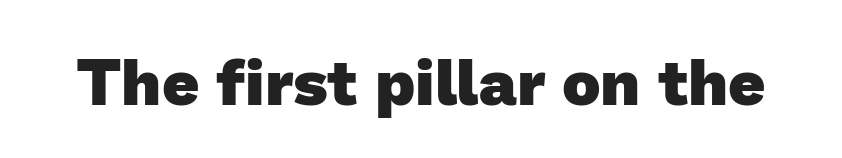
The image shows 65 px heavy sans-serif type; set normal letter spacing, not underlined; low stroke contrast and a medium x-height.
